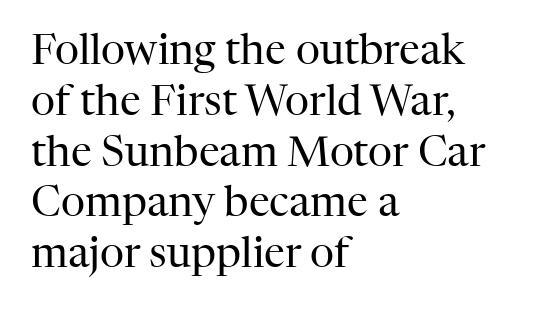
Q: Is the text bold? A: No.
Q: Is the text italic (slanted)? A: No, it is upright.
Q: Is the typeface a serif or a sans-serif typeface? A: Serif.
Q: Is the text underlined? A: No.
Q: How is the paragraph aligned? A: Left-aligned.
Q: Is the spacing between letters normal or unusually wide? A: Normal.
Q: Width (condensed, normal, or wide)? A: Normal.
Q: Stroke contrast? A: High.
Q: x-height? A: Medium.
Q: Monospaced? A: No.
